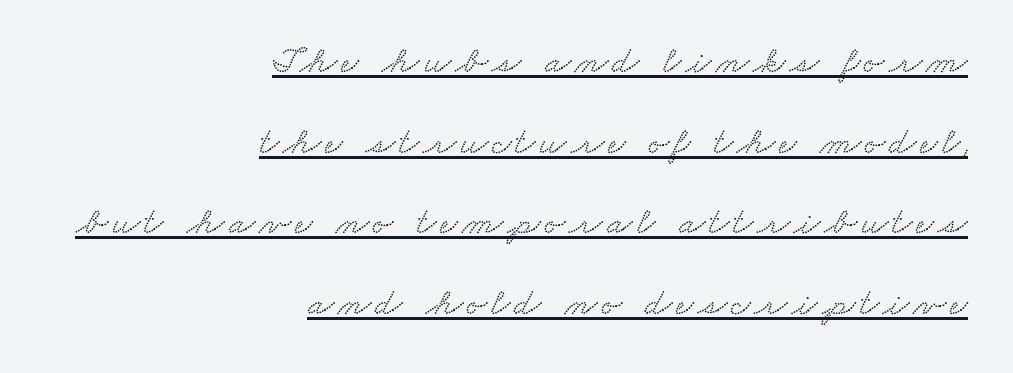
Q: Is the typeface a serif or a sans-serif typeface? A: Serif.
Q: Is the text underlined? A: Yes.
Q: How is the paragraph aligned? A: Right-aligned.
Q: Is the spacing between lines tight, normal or loose? A: Loose.
Q: Width (condensed, normal, or wide)? A: Wide.
Q: Stroke contrast? A: Low.
Q: x-height? A: Small.
Q: Monospaced? A: No.
